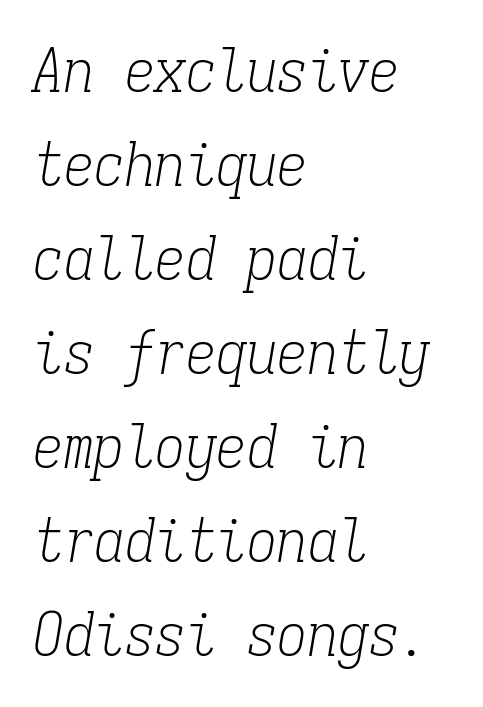
Q: Is the text bold? A: No.
Q: Is the text italic (slanted)? A: Yes, it leans right by about 9 degrees.
Q: Is the typeface a serif or a sans-serif typeface? A: Serif.
Q: Is the text underlined? A: No.
Q: How is the paragraph aligned? A: Left-aligned.
Q: Is the spacing between letters normal or unusually wide? A: Normal.
Q: Is the spacing between lines tight, normal or loose? A: Normal.
Q: Width (condensed, normal, or wide)? A: Condensed.
Q: Stroke contrast? A: Low.
Q: x-height? A: Medium.
Q: Monospaced? A: Yes.
